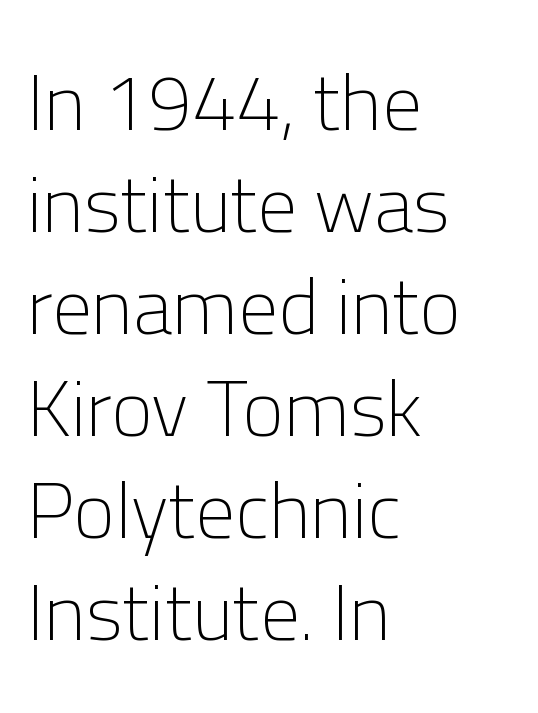
Q: Is the text bold? A: No.
Q: Is the text italic (slanted)? A: No, it is upright.
Q: Is the typeface a serif or a sans-serif typeface? A: Sans-serif.
Q: Is the text underlined? A: No.
Q: How is the paragraph aligned? A: Left-aligned.
Q: Is the spacing between letters normal or unusually wide? A: Normal.
Q: Is the spacing between lines tight, normal or loose? A: Normal.
Q: Width (condensed, normal, or wide)? A: Normal.
Q: Stroke contrast? A: Low.
Q: x-height? A: Medium.
Q: Monospaced? A: No.
